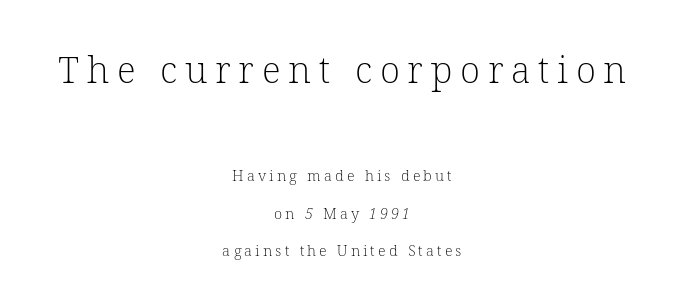
Plain, unruled lines of type. Students, note that the glyphs here are deliberately spaced far apart. On a weight scale, this lands at 450 or below. Varying glyph widths throughout — classic text-font behaviour. These lines are composed in type with serifs.
